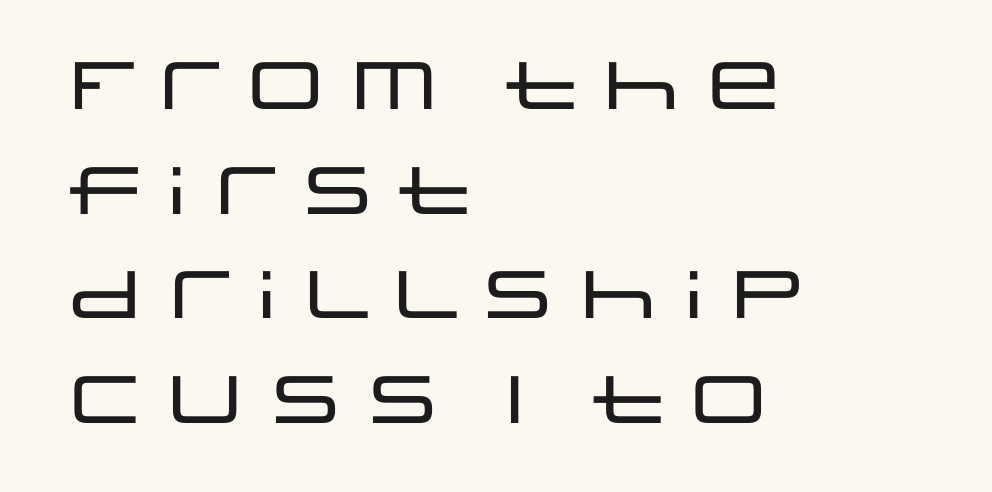
{"serif": "no", "italic": "no", "width": "wide", "stroke_contrast": "low", "x_height": "large", "monospaced": "no", "underline": "no", "align": "left", "line_spacing": "normal", "line_spacing_ratio": 1.56, "letter_spacing": "normal", "letter_spacing_em": 0.0, "glyph_px": 67}
